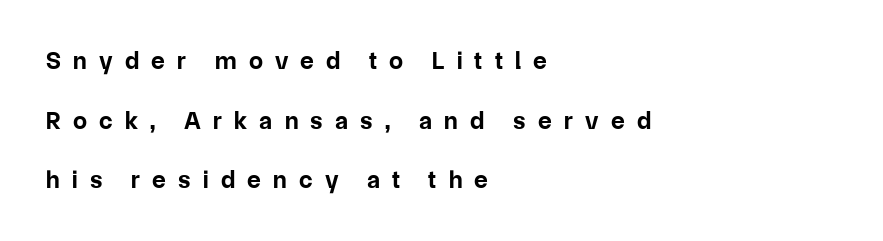
{"italic": "no", "bold": "yes", "underline": "no", "align": "left", "line_spacing": "loose", "line_spacing_ratio": 2.39, "letter_spacing": "wide", "letter_spacing_em": 0.49, "glyph_px": 25}
